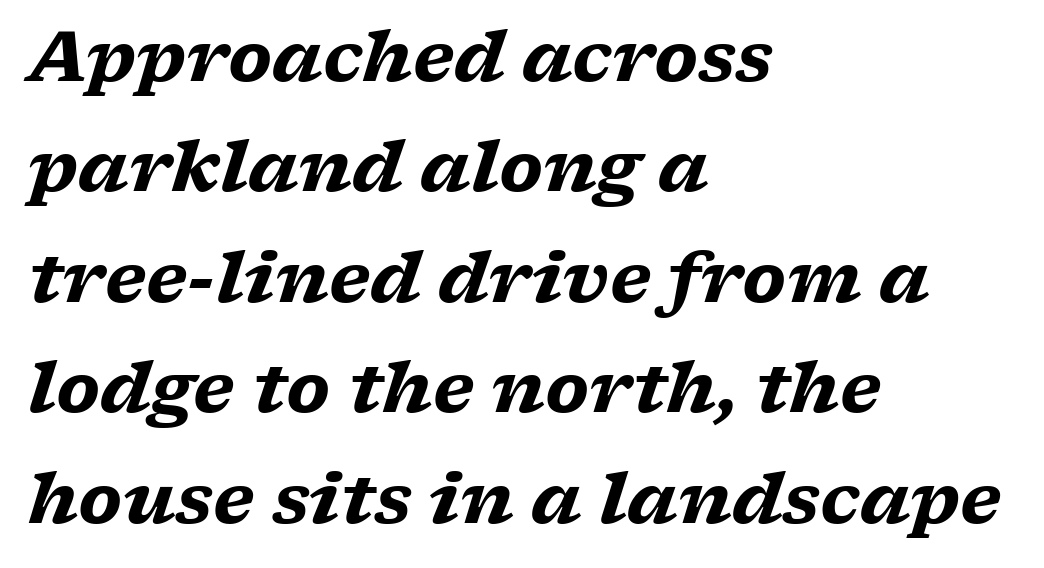
Are there feet on the stems? There are — it's a serif. What's the leading like? Ordinary, nothing unusual. The face used here is proportionally spaced, like ordinary book or web type. Descender tails drop into unmarked territory. The strokes are fattened all the way to bold.
